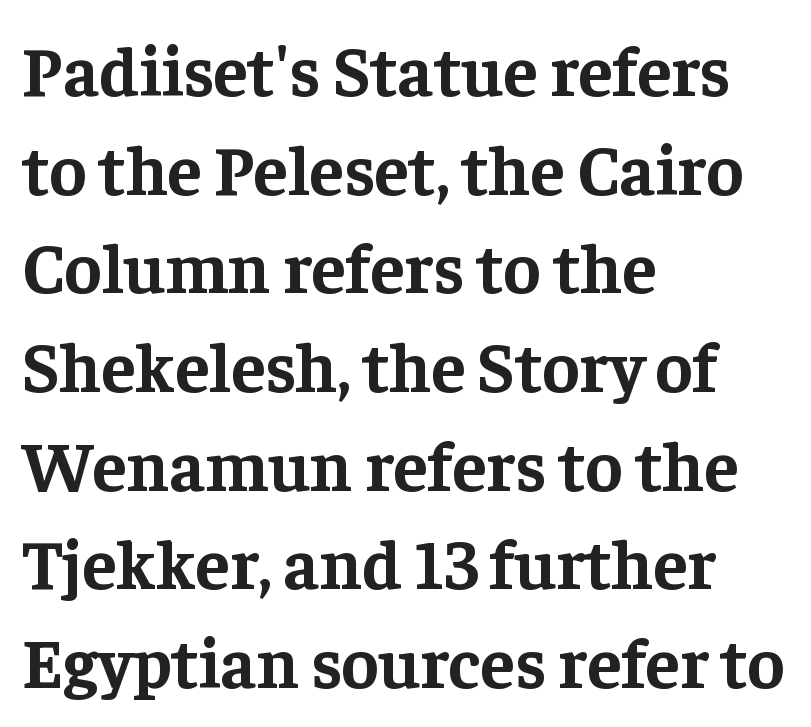
A typesetter would call this proportional, since set widths differ per character. Vertical spacing — default. A typesetter would call this zero additional tracking. Look at the stroke-to-counter ratio: heavy, a bold. Unlike a clean sans, this face finishes its strokes with serifs.
